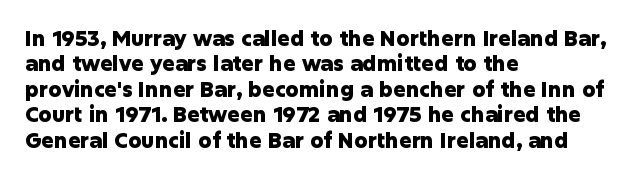
Q: Is the text bold? A: Yes.
Q: Is the text italic (slanted)? A: No, it is upright.
Q: Is the text underlined? A: No.
Q: How is the paragraph aligned? A: Left-aligned.
Q: Is the spacing between letters normal or unusually wide? A: Normal.
